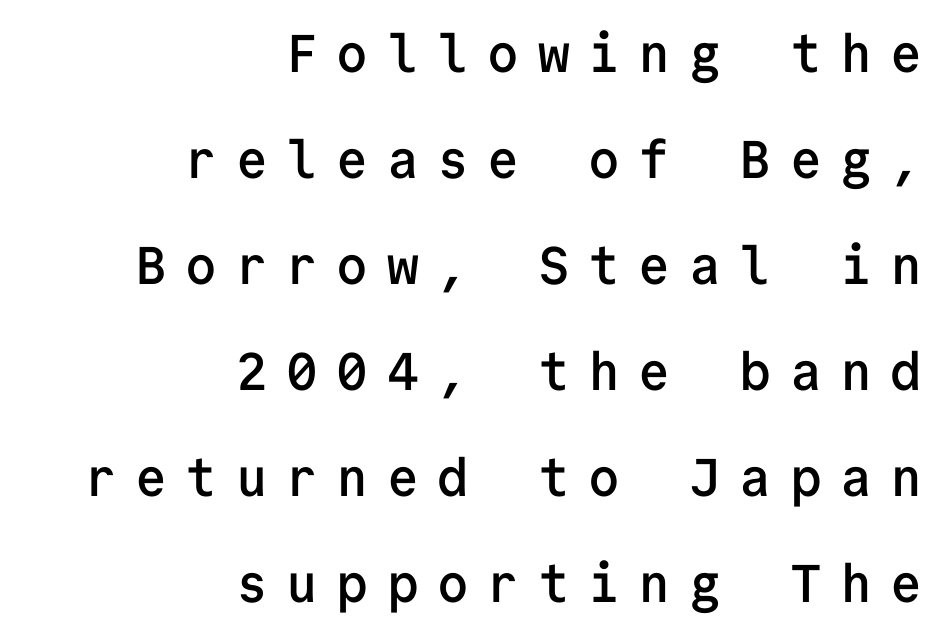
Q: Is the text bold? A: Semi-bold.
Q: Is the text italic (slanted)? A: No, it is upright.
Q: Is the typeface a serif or a sans-serif typeface? A: Sans-serif.
Q: Is the text underlined? A: No.
Q: How is the paragraph aligned? A: Right-aligned.
Q: Is the spacing between letters normal or unusually wide? A: Unusually wide.
Q: Is the spacing between lines tight, normal or loose? A: Loose.
Q: Width (condensed, normal, or wide)? A: Normal.
Q: Stroke contrast? A: Low.
Q: x-height? A: Medium.
Q: Monospaced? A: Yes.
